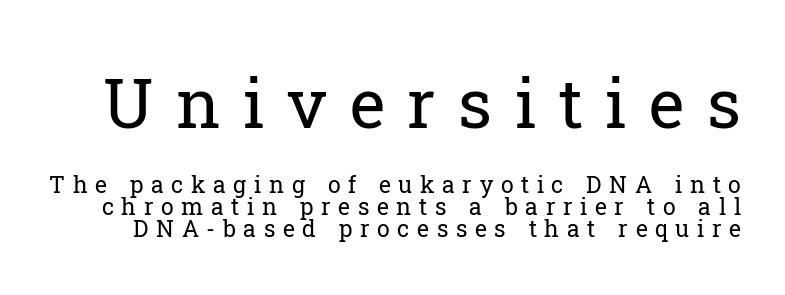
{"serif": "yes", "italic": "no", "bold": "no", "weight": "regular", "width": "normal", "stroke_contrast": "low", "x_height": "medium", "monospaced": "no", "underline": "no", "line_spacing": "tight", "line_spacing_ratio": 0.96, "letter_spacing": "wide", "letter_spacing_em": 0.33, "larger_block": "first", "size_ratio": 2.96, "glyph_px": 68}
